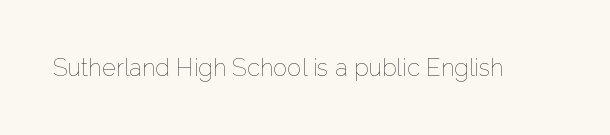
The image shows 24 px text type, upright; set normal letter spacing, not underlined.
